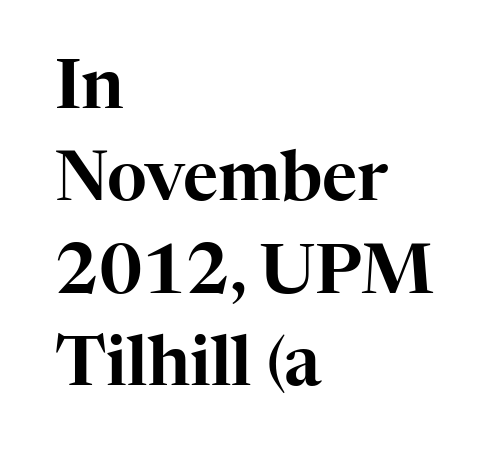
Q: Is the text italic (slanted)? A: No, it is upright.
Q: Is the typeface a serif or a sans-serif typeface? A: Serif.
Q: Is the text underlined? A: No.
Q: How is the paragraph aligned? A: Left-aligned.
Q: Is the spacing between letters normal or unusually wide? A: Normal.
Q: Is the spacing between lines tight, normal or loose? A: Normal.
Q: Width (condensed, normal, or wide)? A: Normal.
Q: Stroke contrast? A: High.
Q: x-height? A: Medium.
Q: Monospaced? A: No.
